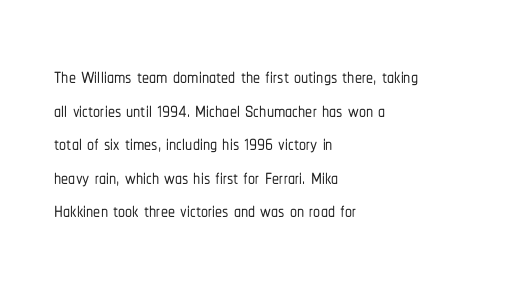
Q: Is the text italic (slanted)? A: No, it is upright.
Q: Is the typeface a serif or a sans-serif typeface? A: Sans-serif.
Q: Is the text underlined? A: No.
Q: How is the paragraph aligned? A: Left-aligned.
Q: Is the spacing between letters normal or unusually wide? A: Normal.
Q: Width (condensed, normal, or wide)? A: Condensed.
Q: Stroke contrast? A: Low.
Q: x-height? A: Medium.
Q: Monospaced? A: No.
